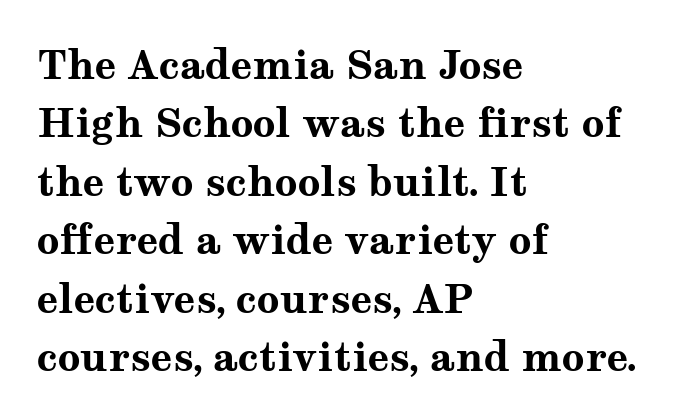
Q: Is the text bold? A: Yes.
Q: Is the text italic (slanted)? A: No, it is upright.
Q: Is the typeface a serif or a sans-serif typeface? A: Serif.
Q: Is the text underlined? A: No.
Q: How is the paragraph aligned? A: Left-aligned.
Q: Is the spacing between letters normal or unusually wide? A: Normal.
Q: Is the spacing between lines tight, normal or loose? A: Normal.
Q: Width (condensed, normal, or wide)? A: Wide.
Q: Stroke contrast? A: Medium.
Q: x-height? A: Medium.
Q: Monospaced? A: No.
